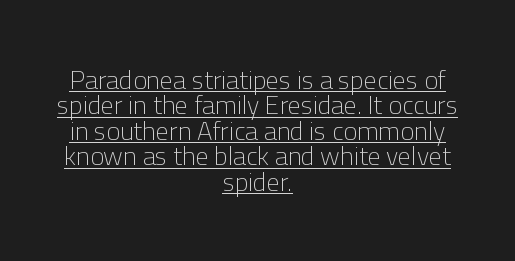
Q: Is the text bold? A: No.
Q: Is the text italic (slanted)? A: No, it is upright.
Q: Is the text underlined? A: Yes.
Q: How is the paragraph aligned? A: Centered.
Q: Is the spacing between letters normal or unusually wide? A: Normal.
Q: Is the spacing between lines tight, normal or loose? A: Tight.
